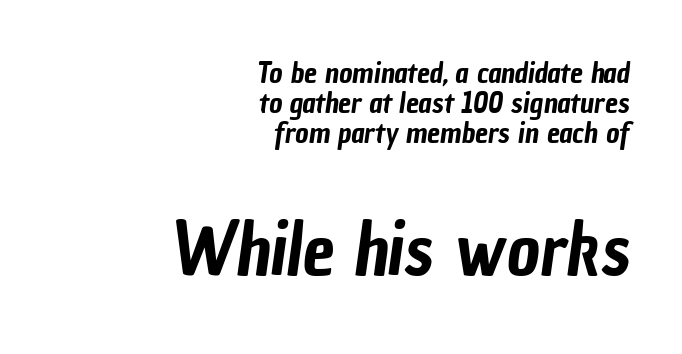
{"serif": "no", "width": "condensed", "stroke_contrast": "low", "x_height": "medium", "monospaced": "no", "underline": "no", "align": "right", "line_spacing": "tight", "line_spacing_ratio": 1.03, "letter_spacing": "normal", "letter_spacing_em": 0.0, "larger_block": "second", "size_ratio": 2.48, "glyph_px": 72}
